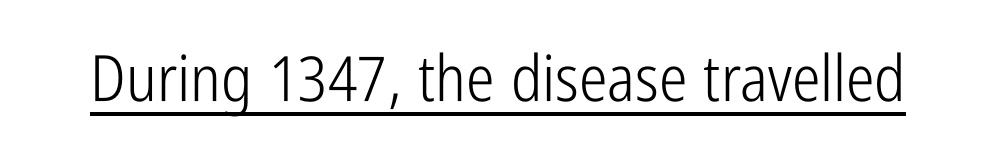
Q: Is the text bold? A: No.
Q: Is the text italic (slanted)? A: No, it is upright.
Q: Is the typeface a serif or a sans-serif typeface? A: Sans-serif.
Q: Is the text underlined? A: Yes.
Q: Is the spacing between letters normal or unusually wide? A: Normal.
Q: Width (condensed, normal, or wide)? A: Condensed.
Q: Stroke contrast? A: Low.
Q: x-height? A: Medium.
Q: Monospaced? A: No.
